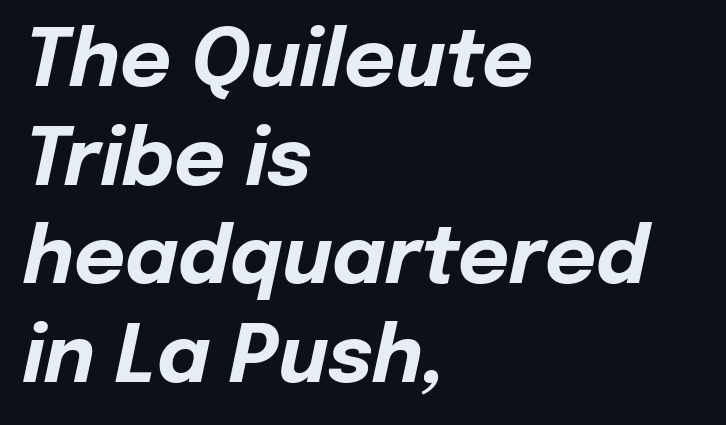
{"italic": "yes", "lean": "right", "slant_degrees": 12, "bold": "yes", "weight": "bold", "width": "normal", "stroke_contrast": "low", "x_height": "medium", "monospaced": "no", "underline": "no", "align": "left", "line_spacing": "normal", "line_spacing_ratio": 1.25, "letter_spacing": "normal", "letter_spacing_em": 0.0, "glyph_px": 79}
